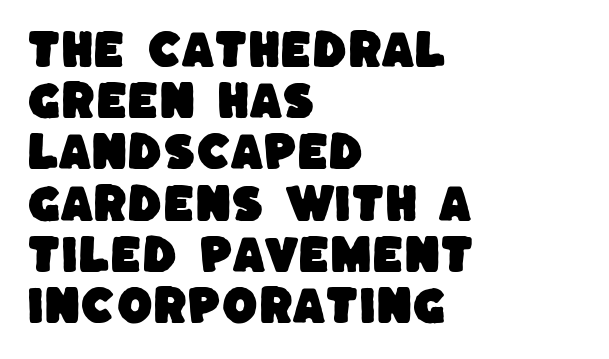
Looks like regular typesetting: each glyph gets only the width it needs. This is sans-serif lettering, the kind often seen on screens and signage. Any mark beneath the type? The region is blank. Is there much room between lines? A standard amount, neither cramped nor airy. No extra tracking has been applied to these lines. Line beginnings align vertically; line endings do not.
